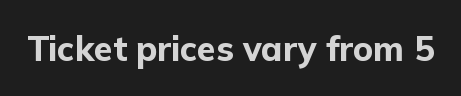
{"serif": "no", "italic": "no", "bold": "yes", "weight": "bold", "width": "normal", "stroke_contrast": "low", "x_height": "medium", "monospaced": "no", "underline": "no", "letter_spacing": "normal", "letter_spacing_em": 0.0, "glyph_px": 34}
